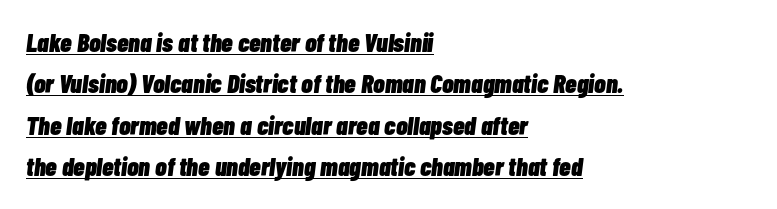
This sample carries an underscore along the baseline area. Layout note: lines flush left. It's the slanting kind of type. These lines keep a tight, regular rhythm from letter to letter. Each new line begins a customary step beneath the previous one.
